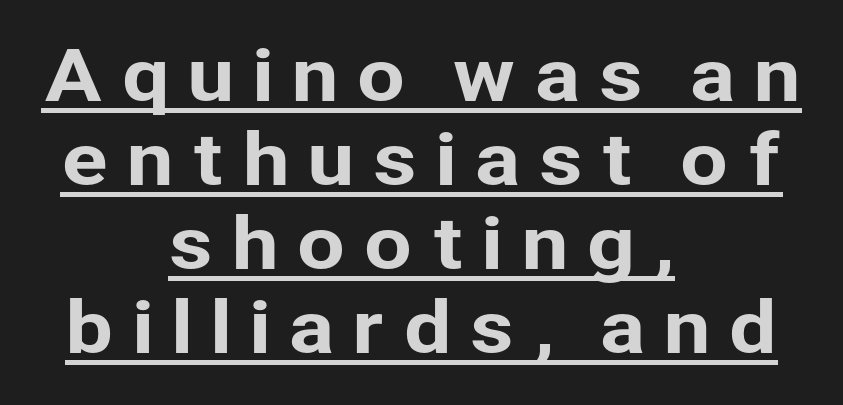
The image shows 70 px sans-serif type, upright; set centered, line spacing 1.2x, unusually wide letter spacing (+0.24 em), underlined; low stroke contrast and a medium x-height.
